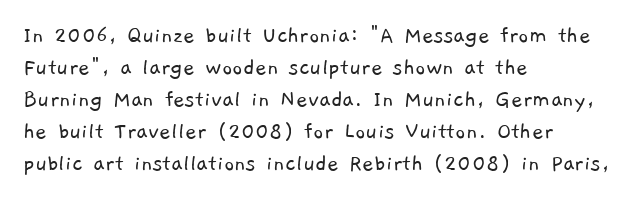
Q: Is the text bold? A: No.
Q: Is the text underlined? A: No.
Q: How is the paragraph aligned? A: Left-aligned.
Q: Is the spacing between letters normal or unusually wide? A: Normal.
Q: Is the spacing between lines tight, normal or loose? A: Normal.
